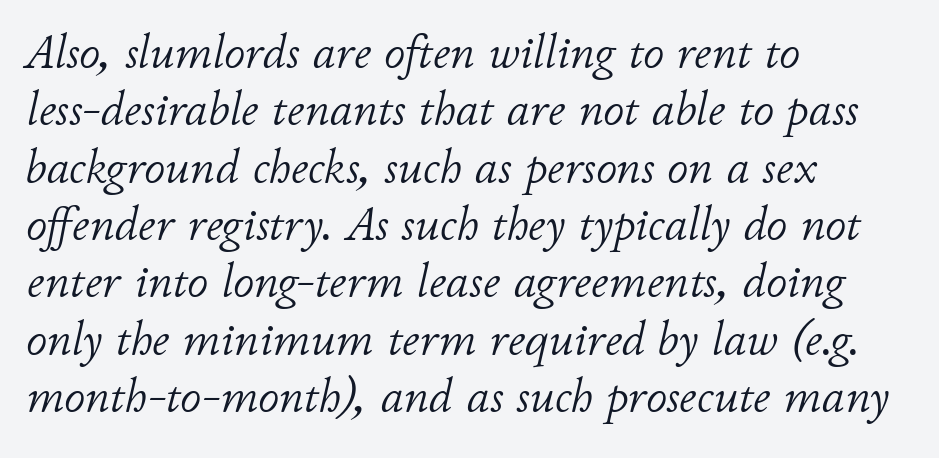
Q: Is the text bold? A: No.
Q: Is the text italic (slanted)? A: Yes, it leans right by about 11 degrees.
Q: Is the text underlined? A: No.
Q: How is the paragraph aligned? A: Left-aligned.
Q: Is the spacing between letters normal or unusually wide? A: Normal.
Q: Width (condensed, normal, or wide)? A: Normal.
Q: Stroke contrast? A: Low.
Q: x-height? A: Small.
Q: Monospaced? A: No.
